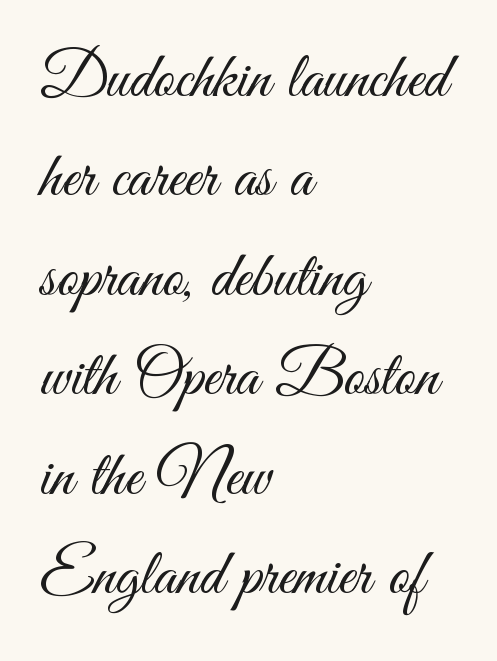
These lines are set flush left with a ragged right edge. The zone under the glyphs is completely vacant. Is the stroke heavy? The answer is a plain regular-or-lighter. Typographically, this falls in the sans-serif category. Interline gaps are of average width in this sample.
